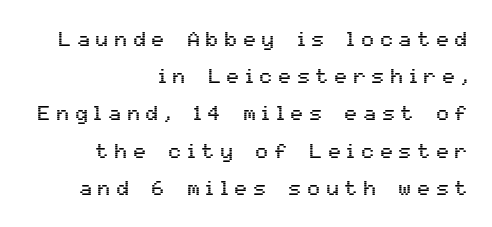
Q: Is the text italic (slanted)? A: No, it is upright.
Q: Is the text underlined? A: No.
Q: How is the paragraph aligned? A: Right-aligned.
Q: Is the spacing between letters normal or unusually wide? A: Unusually wide.
